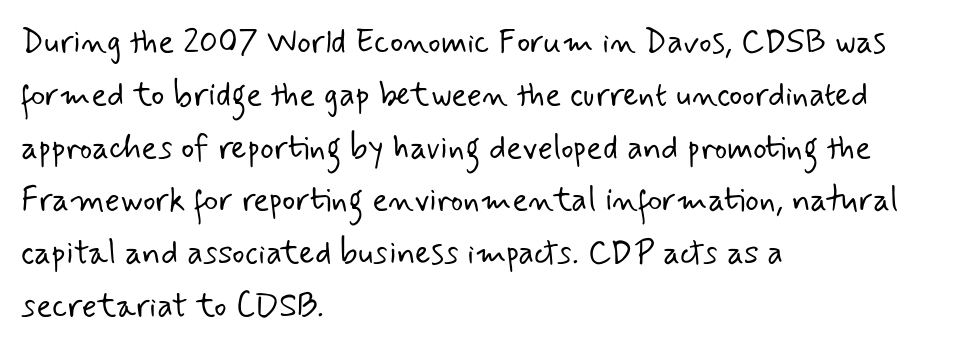
The image shows 33 px light sans-serif type; set left-aligned, normal line spacing (1.6x), normal letter spacing, not underlined; low stroke contrast and a small x-height.
